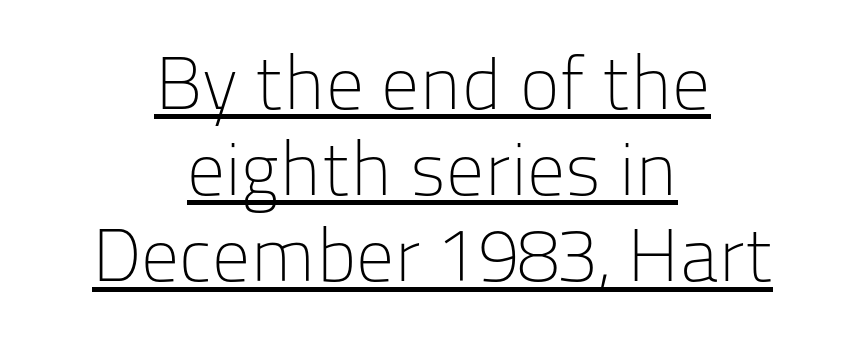
Q: Is the text bold? A: No.
Q: Is the text italic (slanted)? A: No, it is upright.
Q: Is the typeface a serif or a sans-serif typeface? A: Sans-serif.
Q: Is the text underlined? A: Yes.
Q: How is the paragraph aligned? A: Centered.
Q: Is the spacing between letters normal or unusually wide? A: Normal.
Q: Is the spacing between lines tight, normal or loose? A: Tight.
Q: Width (condensed, normal, or wide)? A: Normal.
Q: Stroke contrast? A: Low.
Q: x-height? A: Medium.
Q: Monospaced? A: No.
